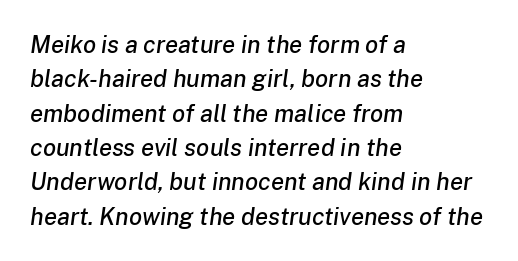
The image shows 24 px text type, italic (leaning right); set left-aligned, normal line spacing (1.43x), normal letter spacing, not underlined.
